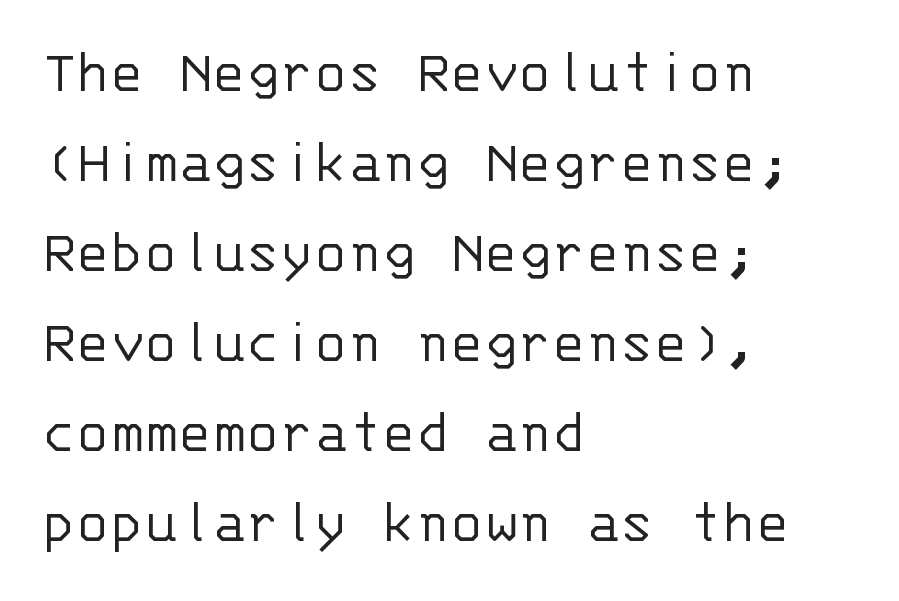
The image shows 63 px light sans-serif type, upright, monospaced; set left-aligned, normal line spacing (1.43x), normal letter spacing, not underlined; low stroke contrast and a large x-height.
